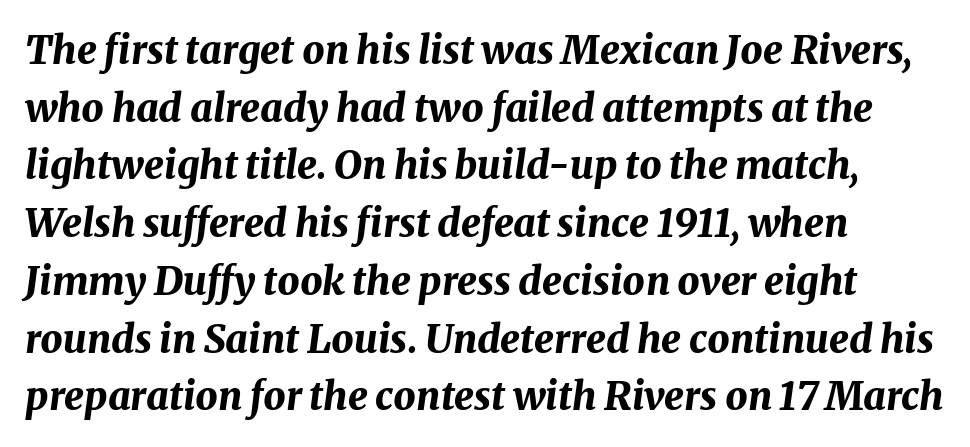
{"italic": "yes", "lean": "right", "slant_degrees": 8, "bold": "yes", "weight": "bold", "width": "normal", "stroke_contrast": "medium", "x_height": "medium", "monospaced": "no", "underline": "no", "align": "left", "line_spacing": "normal", "line_spacing_ratio": 1.48, "letter_spacing": "normal", "letter_spacing_em": 0.0, "glyph_px": 39}
